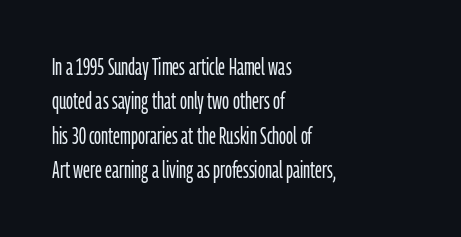
Observe the ordinary spacing: letters are neighbours, not strangers. Only glyphs here, with clear space below each row. Honestly, the row spacing looks completely unremarkable. No letter is thick-stroked: the sample isn't bold.
